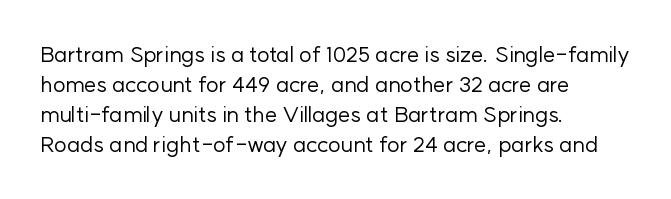
The letterforms sit shoulder to shoulder at normal distance. The space directly below the letters is spotless. Counters stay open thanks to moderate or lighter strokes. The vertical gap from one line to the next is medium. Ascenders rise straight up at ninety degrees. The ragged edge is on the right, which tells us the setting is flush left.
